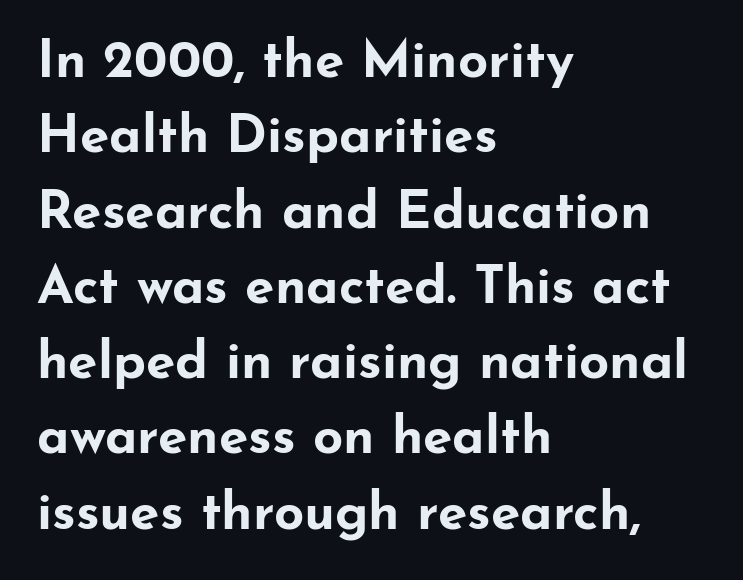
Q: Is the text bold? A: Yes.
Q: Is the text italic (slanted)? A: No, it is upright.
Q: Is the typeface a serif or a sans-serif typeface? A: Sans-serif.
Q: Is the text underlined? A: No.
Q: How is the paragraph aligned? A: Left-aligned.
Q: Is the spacing between letters normal or unusually wide? A: Normal.
Q: Is the spacing between lines tight, normal or loose? A: Normal.
Q: Width (condensed, normal, or wide)? A: Wide.
Q: Stroke contrast? A: Low.
Q: x-height? A: Small.
Q: Monospaced? A: No.
